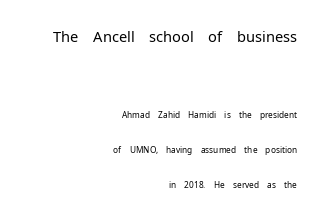
The image shows 30 px light sans-serif type, upright; set right-aligned, loose line spacing (2.06x), normal letter spacing, not underlined; the first (top) block is 1.76x larger; low stroke contrast and a medium x-height.
